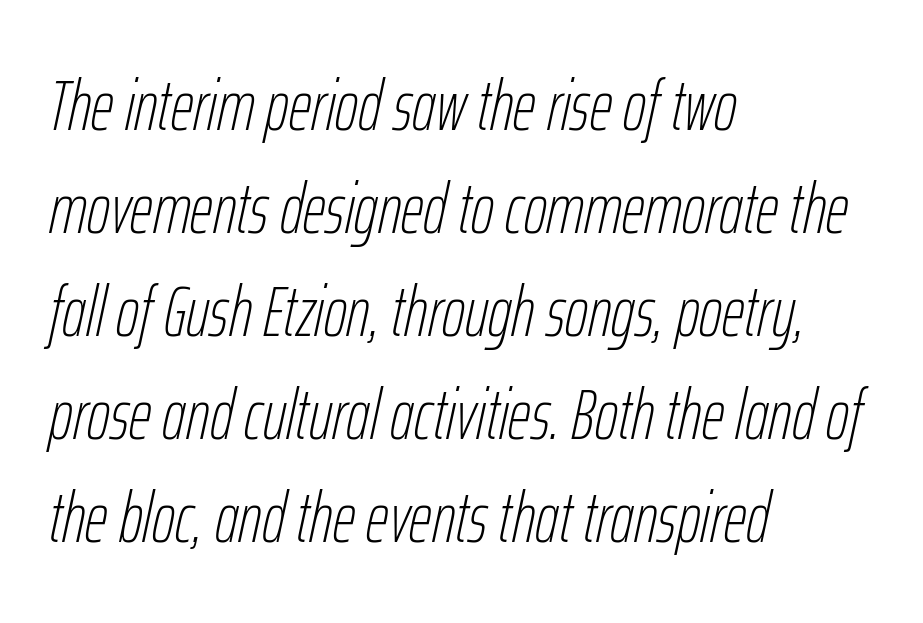
{"italic": "yes", "lean": "right", "slant_degrees": 12, "bold": "no", "weight": "thin", "width": "condensed", "stroke_contrast": "low", "x_height": "medium", "monospaced": "no", "underline": "no", "align": "left", "line_spacing": "normal", "line_spacing_ratio": 1.45, "letter_spacing": "normal", "letter_spacing_em": 0.0, "glyph_px": 71}
